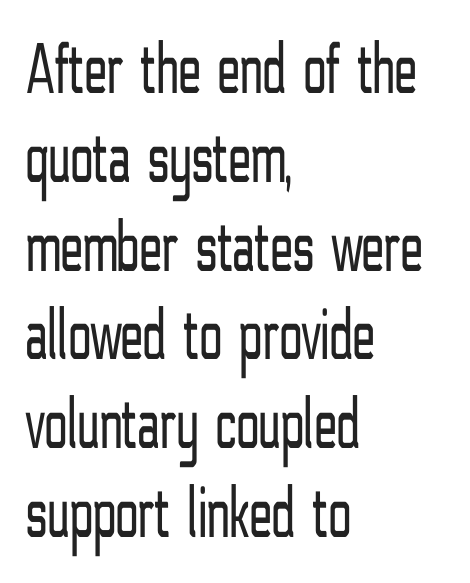
Q: Is the text bold? A: No.
Q: Is the text italic (slanted)? A: No, it is upright.
Q: Is the typeface a serif or a sans-serif typeface? A: Sans-serif.
Q: Is the text underlined? A: No.
Q: How is the paragraph aligned? A: Left-aligned.
Q: Is the spacing between letters normal or unusually wide? A: Normal.
Q: Width (condensed, normal, or wide)? A: Condensed.
Q: Stroke contrast? A: Low.
Q: x-height? A: Medium.
Q: Monospaced? A: No.
